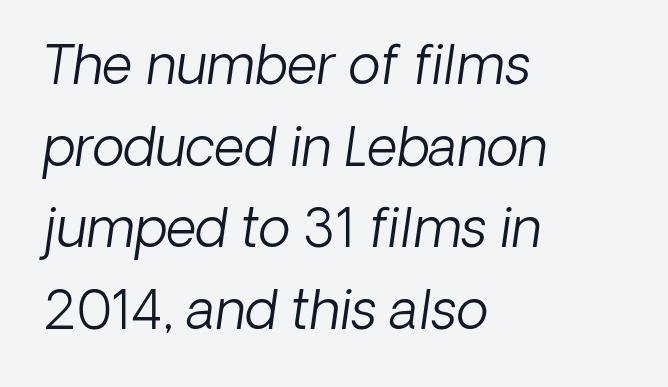
Q: Is the text bold? A: No.
Q: Is the text italic (slanted)? A: Yes, it leans right by about 8 degrees.
Q: Is the text underlined? A: No.
Q: How is the paragraph aligned? A: Left-aligned.
Q: Is the spacing between letters normal or unusually wide? A: Normal.
Q: Is the spacing between lines tight, normal or loose? A: Normal.
Q: Width (condensed, normal, or wide)? A: Normal.
Q: Stroke contrast? A: Low.
Q: x-height? A: Medium.
Q: Monospaced? A: No.
